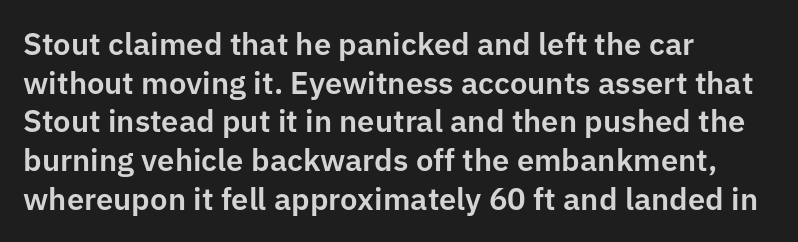
The image shows 31 px sans-serif type, upright; set left-aligned, normal line spacing (1.25x), normal letter spacing, not underlined; low stroke contrast and a medium x-height.
